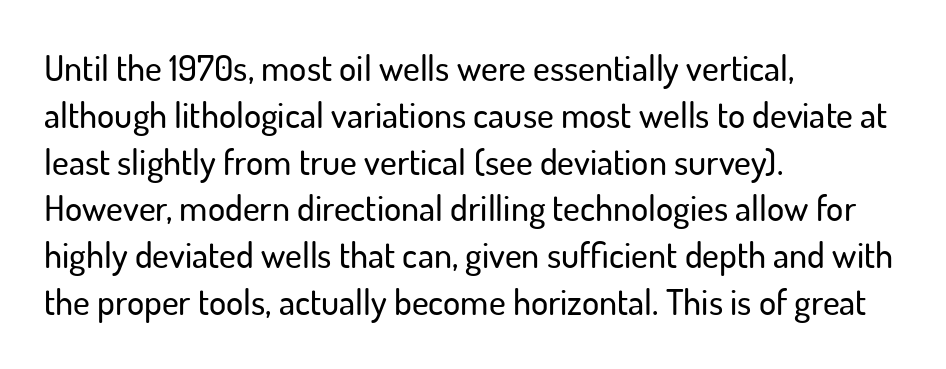
Leftover space on each line is placed entirely after the last word. Short note: letters normally spaced. Honestly, there is no underline to notice here at all. Posture: straight, roman, zero tilt.
